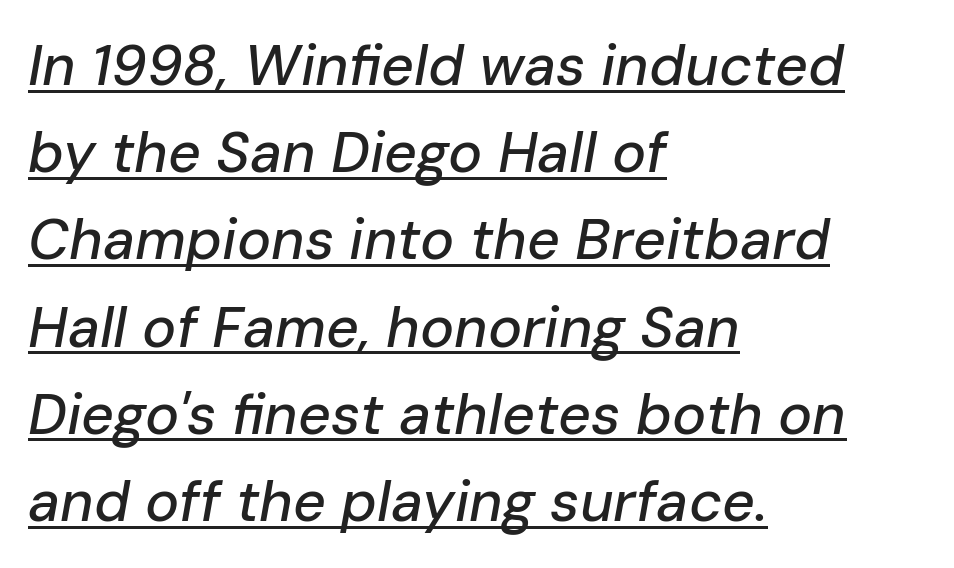
{"italic": "yes", "lean": "right", "slant_degrees": 10, "width": "normal", "stroke_contrast": "low", "x_height": "medium", "monospaced": "no", "underline": "yes", "align": "left", "line_spacing": "normal", "line_spacing_ratio": 1.53, "letter_spacing": "normal", "letter_spacing_em": 0.0, "glyph_px": 57}
